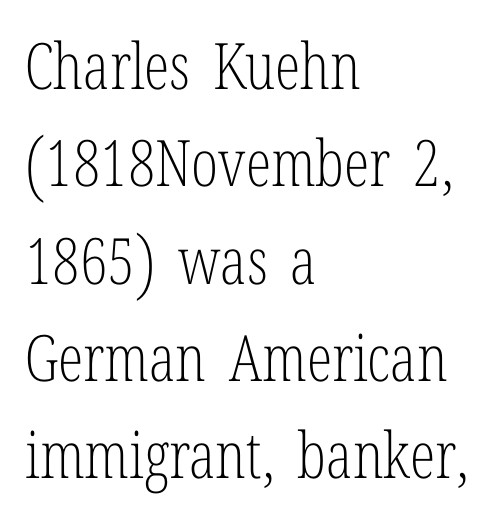
The image shows 64 px light, condensed serif type, upright; set left-aligned, normal line spacing (1.52x), normal letter spacing, not underlined; low stroke contrast and a medium x-height.
